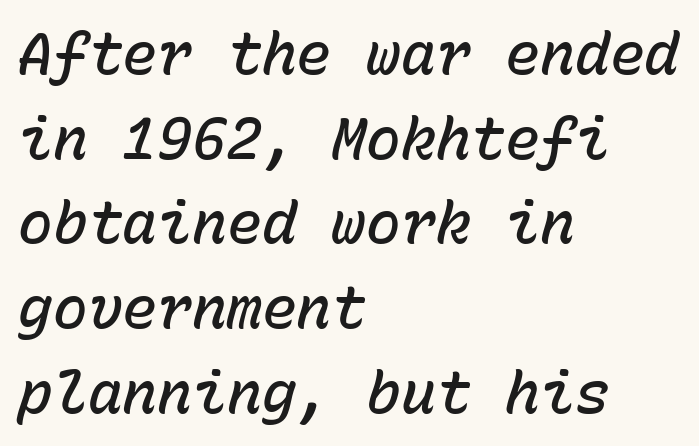
Q: Is the text bold? A: Semi-bold.
Q: Is the text italic (slanted)? A: Yes, it leans right by about 15 degrees.
Q: Is the text underlined? A: No.
Q: How is the paragraph aligned? A: Left-aligned.
Q: Is the spacing between letters normal or unusually wide? A: Normal.
Q: Is the spacing between lines tight, normal or loose? A: Normal.
Q: Width (condensed, normal, or wide)? A: Normal.
Q: Stroke contrast? A: Low.
Q: x-height? A: Medium.
Q: Monospaced? A: Yes.
